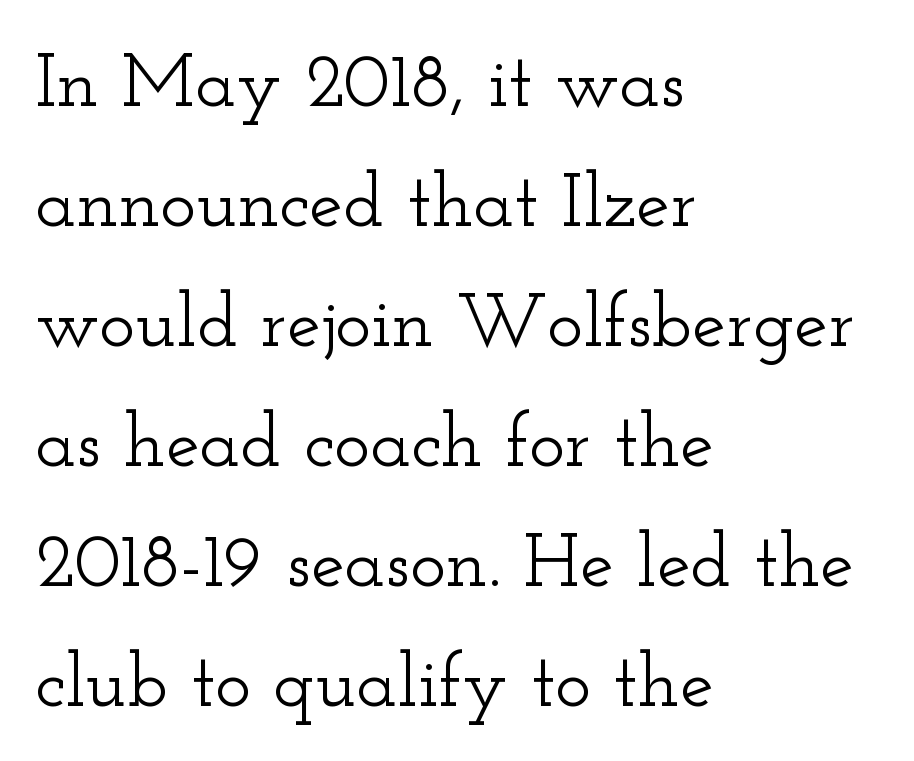
Q: Is the text italic (slanted)? A: No, it is upright.
Q: Is the typeface a serif or a sans-serif typeface? A: Serif.
Q: Is the text underlined? A: No.
Q: How is the paragraph aligned? A: Left-aligned.
Q: Is the spacing between letters normal or unusually wide? A: Normal.
Q: Is the spacing between lines tight, normal or loose? A: Normal.
Q: Width (condensed, normal, or wide)? A: Wide.
Q: Stroke contrast? A: Low.
Q: x-height? A: Small.
Q: Monospaced? A: No.
